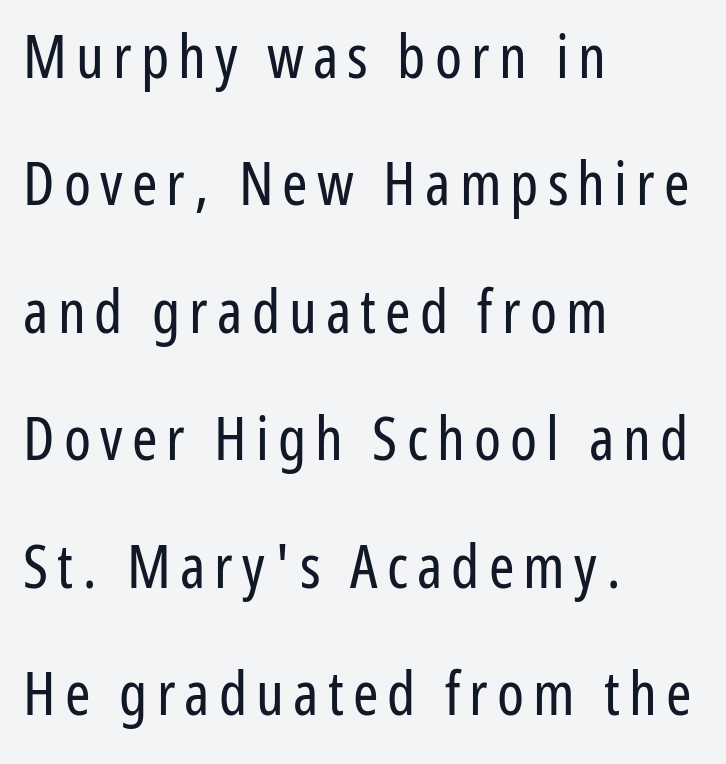
{"serif": "no", "italic": "no", "bold": "no", "weight": "regular", "width": "condensed", "stroke_contrast": "low", "x_height": "medium", "monospaced": "no", "underline": "no", "align": "left", "line_spacing": "loose", "line_spacing_ratio": 2.09, "glyph_px": 61}
